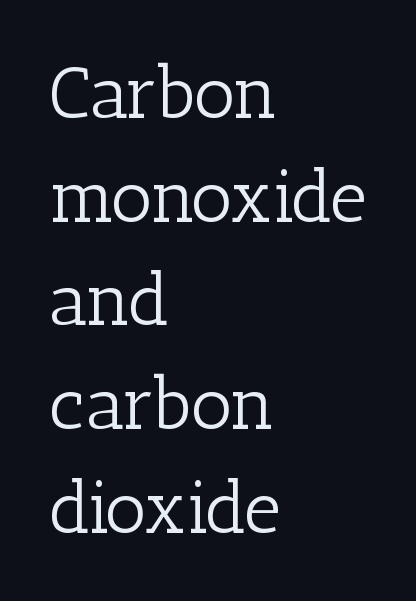
The letterforms sit at book weight or below. These lines keep a tight, regular rhythm from letter to letter. These lines are set flush left with a ragged right edge. It's the straight-up-and-down kind of type.
